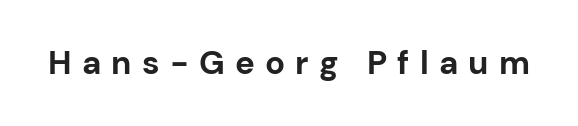
{"serif": "no", "italic": "no", "bold": "yes", "weight": "bold", "width": "normal", "stroke_contrast": "low", "x_height": "medium", "monospaced": "no", "underline": "no", "letter_spacing": "wide", "letter_spacing_em": 0.31, "glyph_px": 33}
